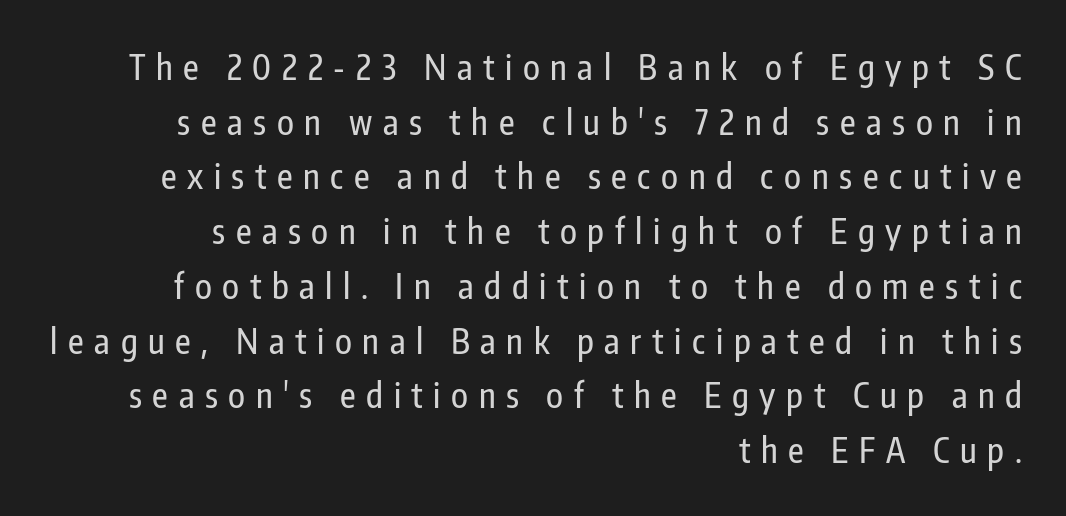
The image shows 34 px condensed sans-serif type, upright; set right-aligned, normal line spacing (1.61x), unusually wide letter spacing (+0.31 em), not underlined; low stroke contrast and a medium x-height.
